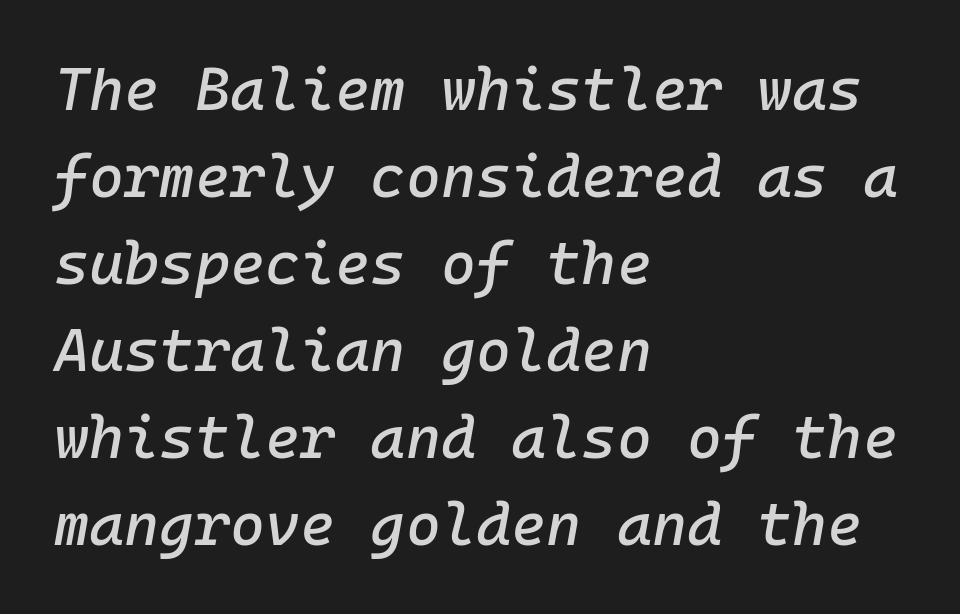
How would I describe the line gaps? Plain and ordinary. The letters sit at their default tracking, neither squeezed nor spread. This sample is left-justified, so line endings fall wherever the words run out. Does the lettering tilt? It does — this is italic. Glance below the letters and you will spot only blank space.
